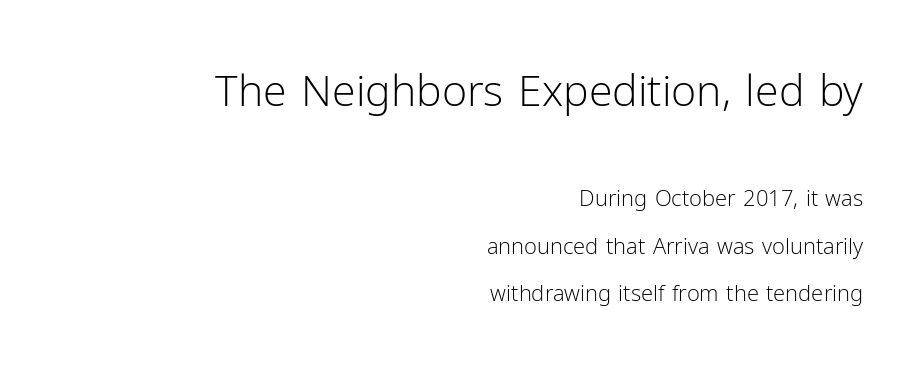
{"serif": "no", "italic": "no", "bold": "no", "weight": "light", "width": "normal", "stroke_contrast": "low", "x_height": "medium", "monospaced": "no", "underline": "no", "align": "right", "line_spacing": "loose", "line_spacing_ratio": 2.16, "letter_spacing": "normal", "letter_spacing_em": 0.0, "larger_block": "first", "size_ratio": 1.95, "glyph_px": 43}
